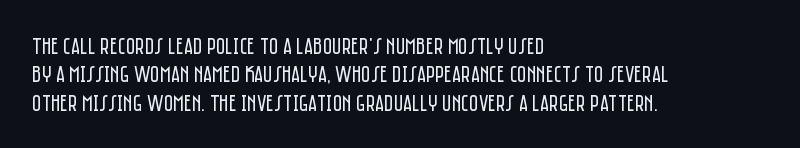
Nobody touched the tracking dial on this one. Visually the block forms a straight wall on the left and a jagged coastline on the right. Posture: upright roman. Beneath every word, the page is bare.
